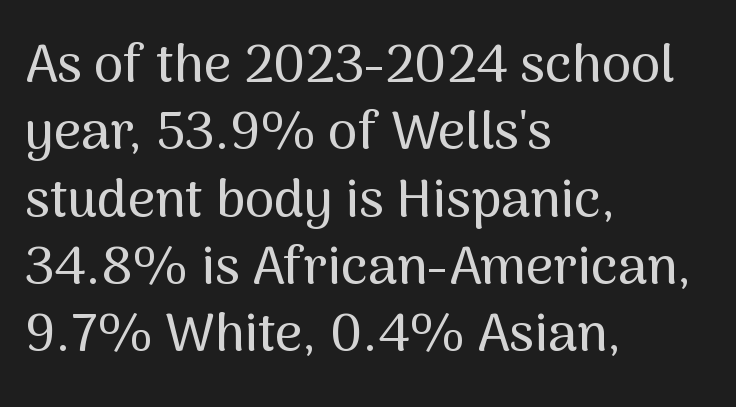
{"serif": "no", "italic": "no", "width": "normal", "stroke_contrast": "medium", "x_height": "medium", "monospaced": "no", "underline": "no", "align": "left", "line_spacing": "normal", "line_spacing_ratio": 1.27, "letter_spacing": "normal", "letter_spacing_em": 0.0, "glyph_px": 53}
